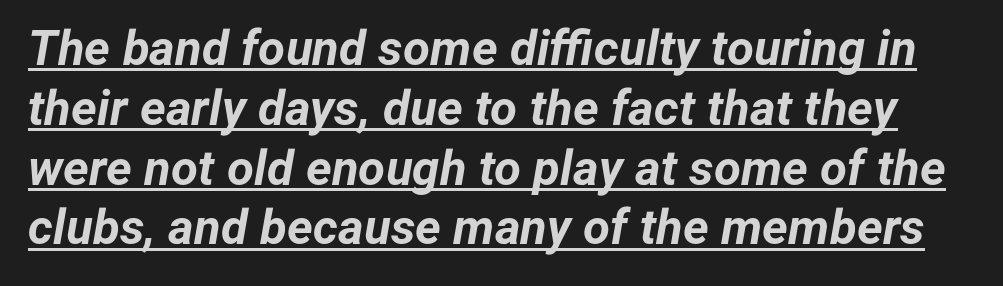
Like a heading marked for emphasis, these lines bear an underscore. The rendering applies a slant to the glyphs. How heavy is the stroke? Heavy — this is a bold. Is this a fixed-width face? No — the glyphs have proportional, varying widths.
